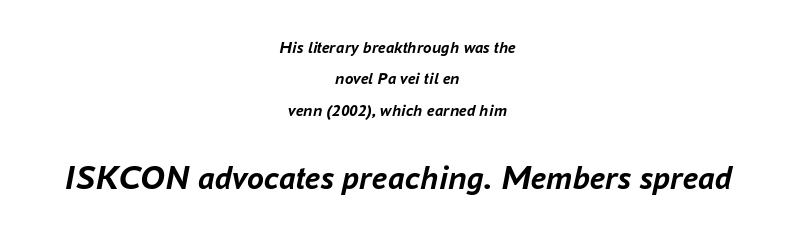
Here the designer chose a conventional face with non-uniform glyph widths. Short note: letters normally spaced. Letters rest on an invisible, unmarked baseline. These lines were composed using italics. Short and long lines alike share a common midpoint.
